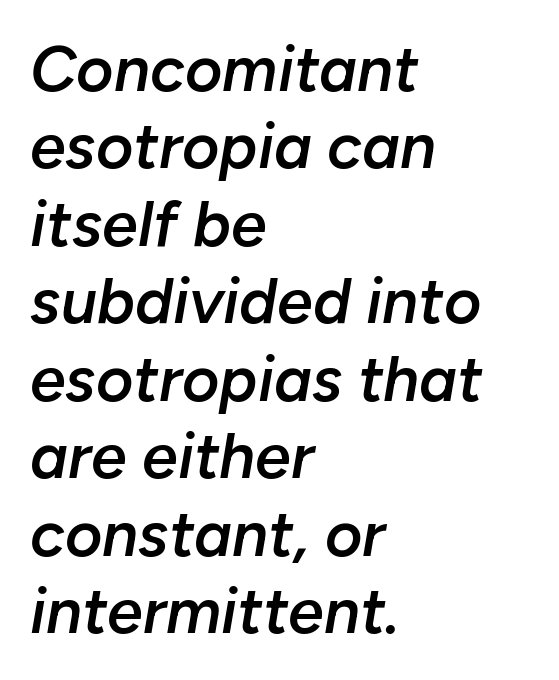
The image shows 64 px semibold type, italic (leaning right); set left-aligned, line spacing 1.21x, normal letter spacing, not underlined; low stroke contrast and a medium x-height.
